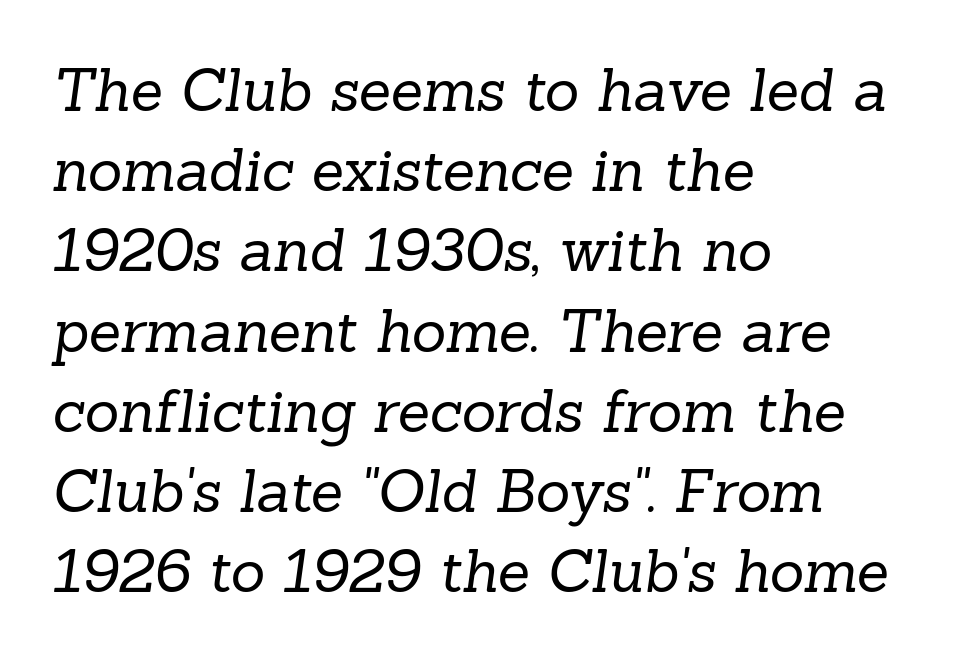
Q: Is the text bold? A: No.
Q: Is the typeface a serif or a sans-serif typeface? A: Serif.
Q: Is the text underlined? A: No.
Q: How is the paragraph aligned? A: Left-aligned.
Q: Is the spacing between letters normal or unusually wide? A: Normal.
Q: Is the spacing between lines tight, normal or loose? A: Normal.
Q: Width (condensed, normal, or wide)? A: Normal.
Q: Stroke contrast? A: Low.
Q: x-height? A: Medium.
Q: Monospaced? A: No.
